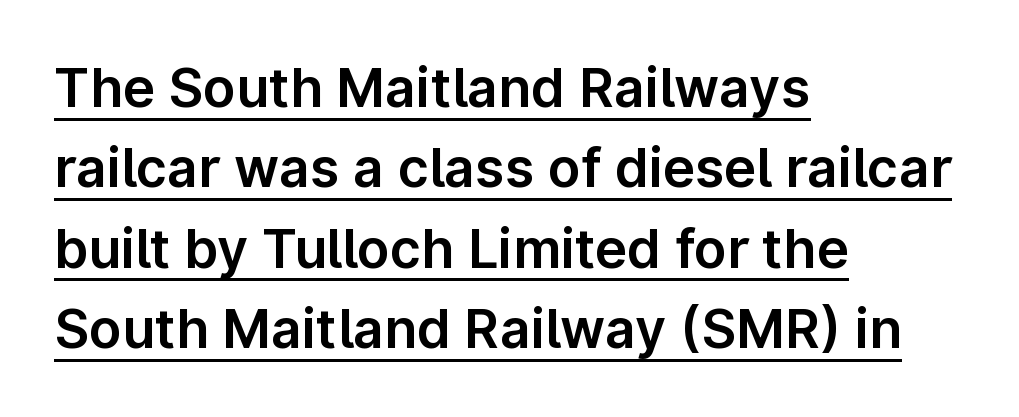
Q: Is the text italic (slanted)? A: No, it is upright.
Q: Is the typeface a serif or a sans-serif typeface? A: Sans-serif.
Q: Is the text underlined? A: Yes.
Q: How is the paragraph aligned? A: Left-aligned.
Q: Is the spacing between letters normal or unusually wide? A: Normal.
Q: Is the spacing between lines tight, normal or loose? A: Normal.
Q: Width (condensed, normal, or wide)? A: Normal.
Q: Stroke contrast? A: Low.
Q: x-height? A: Medium.
Q: Monospaced? A: No.
